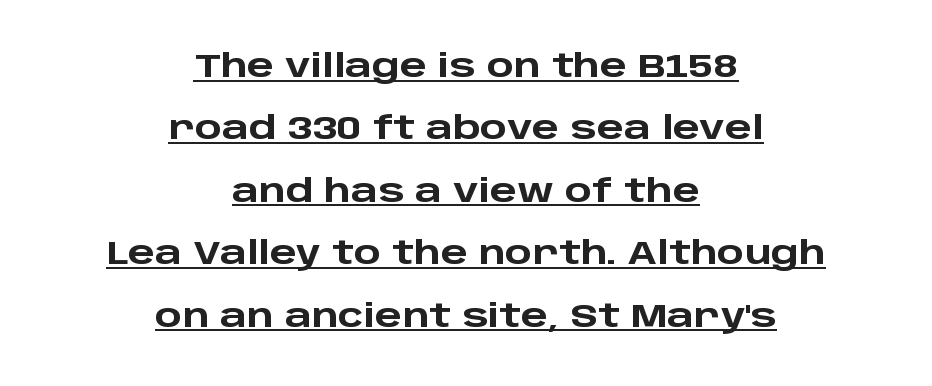
Here the designer chose a conventional face with non-uniform glyph widths. Do the letters lean? They stand straight. Does the leading feel generous? Absolutely, it's lavish. The type is set solid horizontally, with unmodified tracking.
